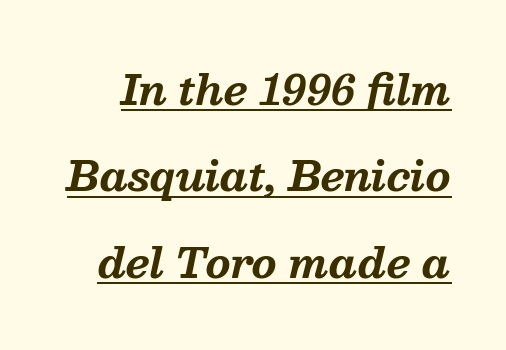
The typesetting leans heavy: a genuine bold. The rendering uses natural spacing where letterforms have individual widths. Default kerning and tracking; the words read as compact shapes. This sample carries an underscore along the baseline area. Summary of vertical rhythm: relaxed, with wide interline spacing. I'd call this a serif setting — the letters wear small feet.
